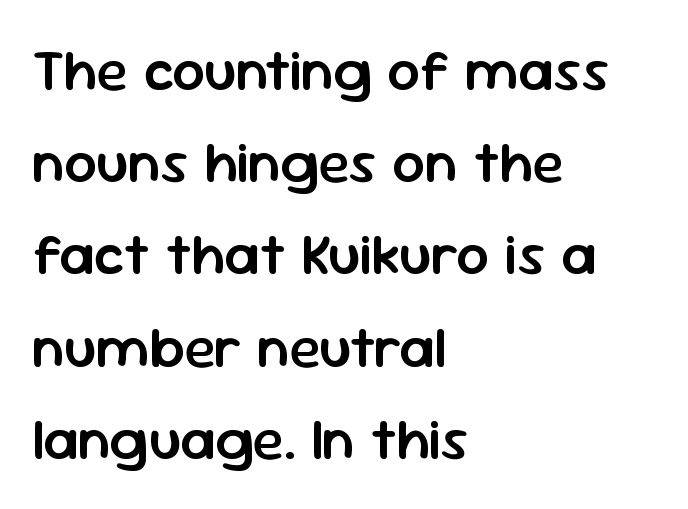
The image shows 58 px semibold sans-serif type, upright; set left-aligned, normal line spacing (1.59x), normal letter spacing, not underlined; low stroke contrast and a medium x-height.
